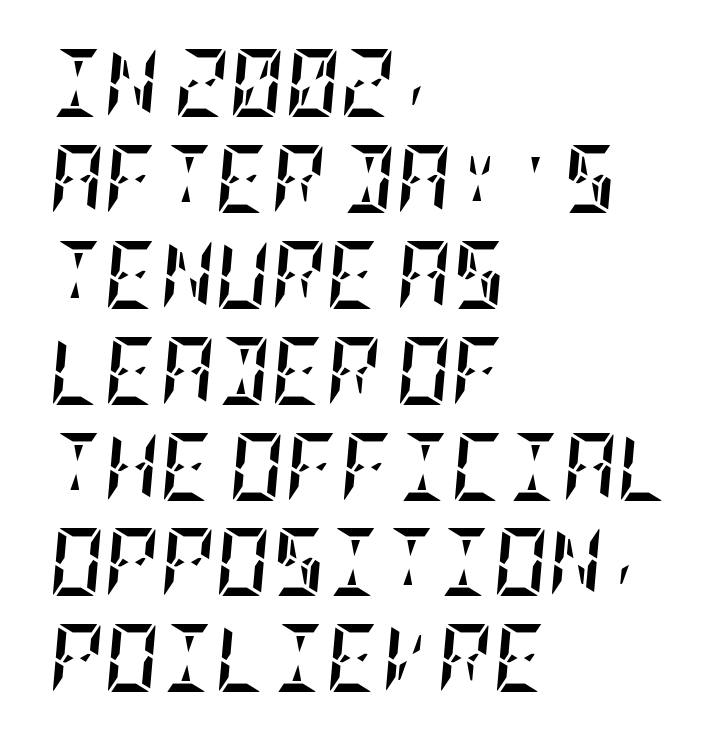
Tall strokes in this sample are angled rather than plumb. The passage shown stacks its lines at a standard gap. Heavy-handed strokes throughout: this text is bold. This sample uses plain, unmodified letter spacing.
